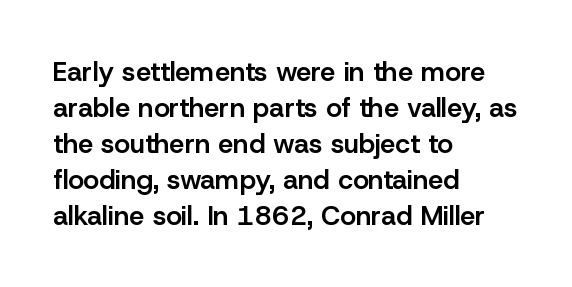
{"italic": "no", "bold": "semi", "underline": "no", "align": "left", "line_spacing": "normal", "line_spacing_ratio": 1.33, "letter_spacing": "normal", "letter_spacing_em": 0.0, "glyph_px": 27}
